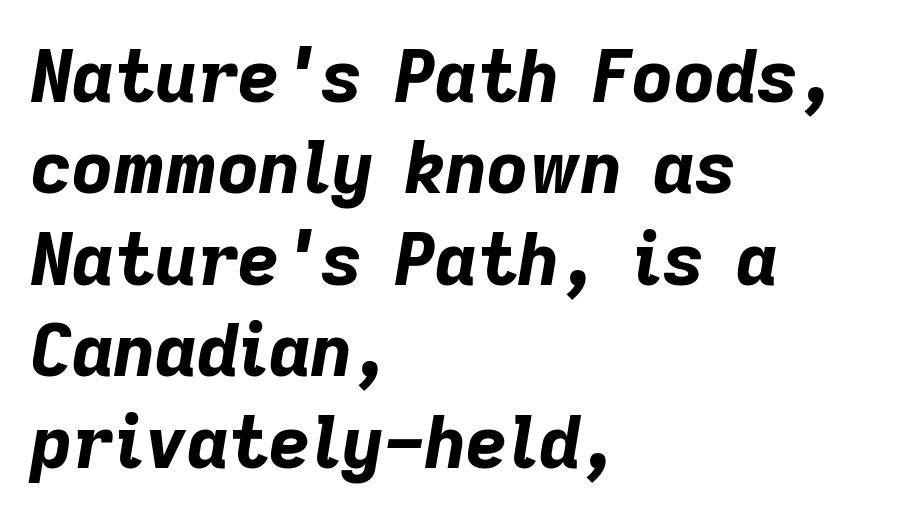
These lines sit exactly where default settings would place them. Yep, that's italic — everything's leaning. The passage shown is not underscored anywhere. On the weight axis this lands at bold, roughly 700.
